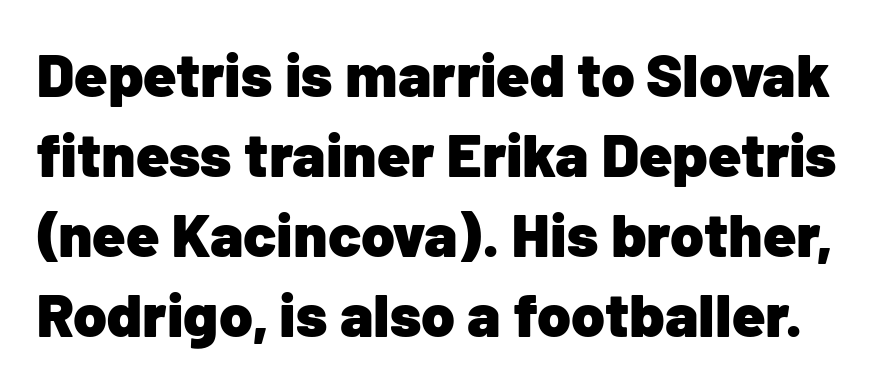
The image shows 61 px heavy sans-serif type, upright; set normal line spacing (1.31x), normal letter spacing, not underlined; low stroke contrast and a medium x-height.
